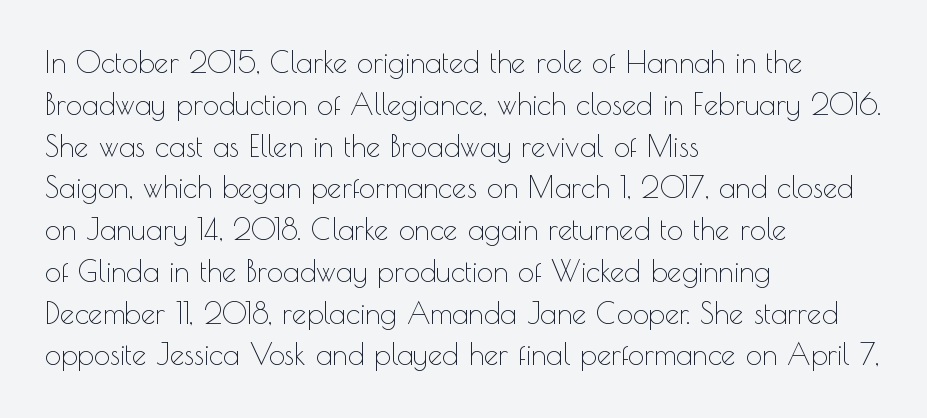
Q: Is the text bold? A: No.
Q: Is the text italic (slanted)? A: No, it is upright.
Q: Is the typeface a serif or a sans-serif typeface? A: Sans-serif.
Q: Is the text underlined? A: No.
Q: How is the paragraph aligned? A: Left-aligned.
Q: Is the spacing between letters normal or unusually wide? A: Normal.
Q: Is the spacing between lines tight, normal or loose? A: Normal.
Q: Width (condensed, normal, or wide)? A: Normal.
Q: x-height? A: Small.
Q: Monospaced? A: No.
